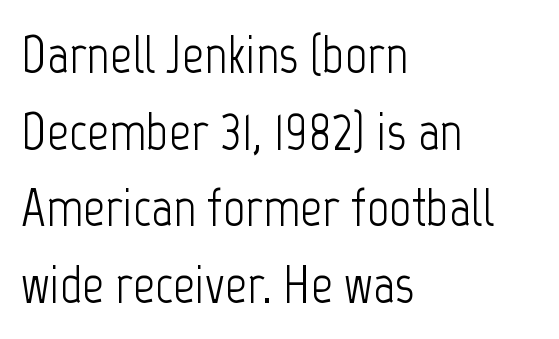
I'd call this a sans setting — the letters go barefoot. The letters advance in unequal steps, a hallmark of proportional type. The font sits on the lighter half of the weight spectrum, regular included. The passage is arranged the way most books set body copy — flush left.
